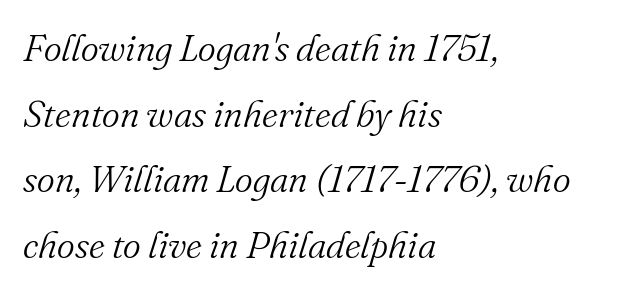
{"serif": "yes", "italic": "yes", "lean": "right", "slant_degrees": 16, "bold": "no", "weight": "light", "width": "normal", "stroke_contrast": "medium", "x_height": "small", "monospaced": "no", "underline": "no", "align": "left", "line_spacing_ratio": 1.73, "letter_spacing": "normal", "letter_spacing_em": 0.0, "glyph_px": 38}
